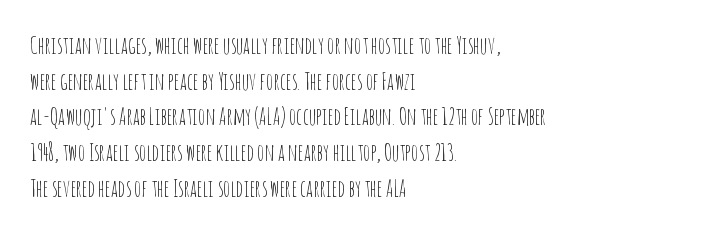
Q: Is the text bold? A: No.
Q: Is the text italic (slanted)? A: No, it is upright.
Q: Is the text underlined? A: No.
Q: How is the paragraph aligned? A: Left-aligned.
Q: Is the spacing between letters normal or unusually wide? A: Normal.
Q: Is the spacing between lines tight, normal or loose? A: Normal.
